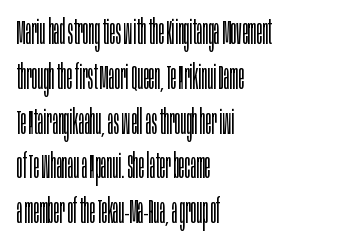
The image shows 35 px light, condensed sans-serif type, upright; set left-aligned, normal line spacing (1.28x), normal letter spacing, not underlined; low stroke contrast and a large x-height.
